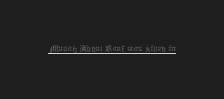
Q: Is the text bold? A: No.
Q: Is the text italic (slanted)? A: No, it is upright.
Q: Is the text underlined? A: Yes.
Q: Is the spacing between letters normal or unusually wide? A: Normal.
